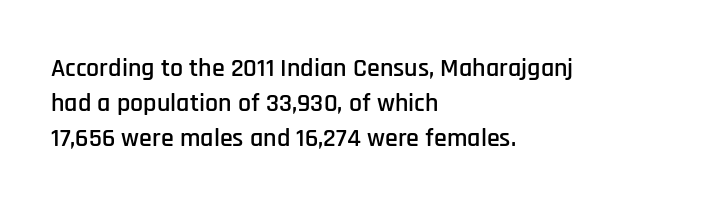
{"italic": "no", "underline": "no", "align": "left", "line_spacing": "normal", "line_spacing_ratio": 1.35, "letter_spacing": "normal", "letter_spacing_em": 0.0, "glyph_px": 26}
